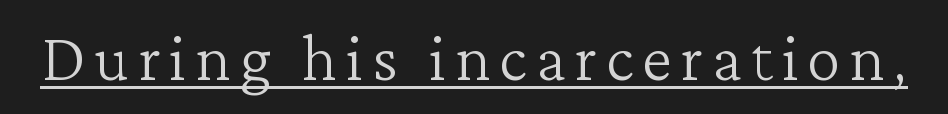
In terms of posture, this sample is upright. This is serif lettering, the kind often seen in printed books. The cut favours lightness, reaching ordinary text weight at its darkest. Like a heading marked for emphasis, these lines bear an underscore. Each letter keeps its own natural width here, so spacing adapts to shape.
